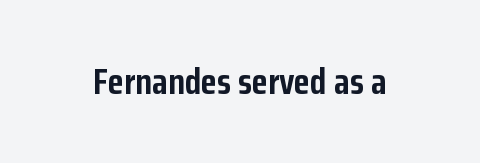
The image shows 37 px semibold, condensed sans-serif type, upright; set normal letter spacing, not underlined; low stroke contrast and a medium x-height.
